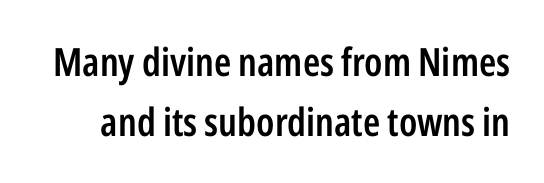
The passage shown is typed in a proportional face where columns would drift. Here the glyphs are tracked normally, forming tight word shapes. Heft: intermediate — a semibold. Ordinary non-slanted type is in use.
